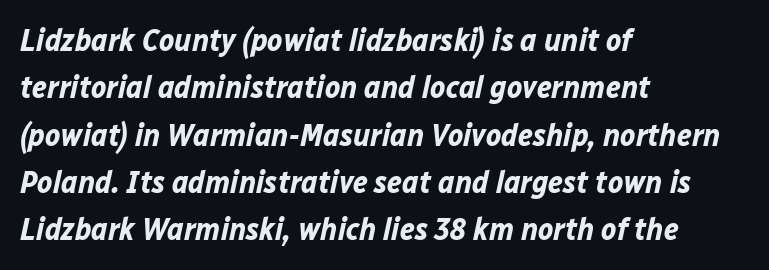
Q: Is the text bold? A: Yes.
Q: Is the text italic (slanted)? A: Yes, it leans right by about 12 degrees.
Q: Is the text underlined? A: No.
Q: How is the paragraph aligned? A: Left-aligned.
Q: Is the spacing between letters normal or unusually wide? A: Normal.
Q: Is the spacing between lines tight, normal or loose? A: Normal.
Q: Width (condensed, normal, or wide)? A: Normal.
Q: Stroke contrast? A: Low.
Q: x-height? A: Medium.
Q: Monospaced? A: No.
